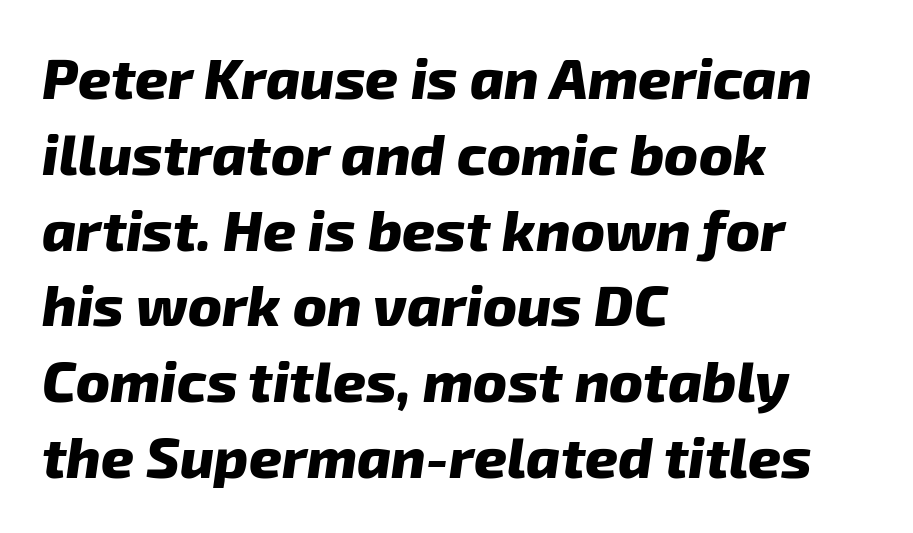
Q: Is the text bold? A: Yes.
Q: Is the text italic (slanted)? A: Yes, it leans right by about 8 degrees.
Q: Is the text underlined? A: No.
Q: How is the paragraph aligned? A: Left-aligned.
Q: Is the spacing between letters normal or unusually wide? A: Normal.
Q: Is the spacing between lines tight, normal or loose? A: Normal.
Q: Width (condensed, normal, or wide)? A: Normal.
Q: Stroke contrast? A: Low.
Q: x-height? A: Medium.
Q: Monospaced? A: No.
